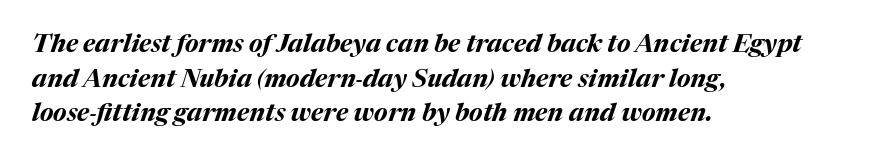
{"italic": "yes", "lean": "right", "slant_degrees": 17, "bold": "yes", "underline": "no", "align": "left", "line_spacing": "normal", "line_spacing_ratio": 1.39, "letter_spacing": "normal", "letter_spacing_em": 0.0, "glyph_px": 25}
